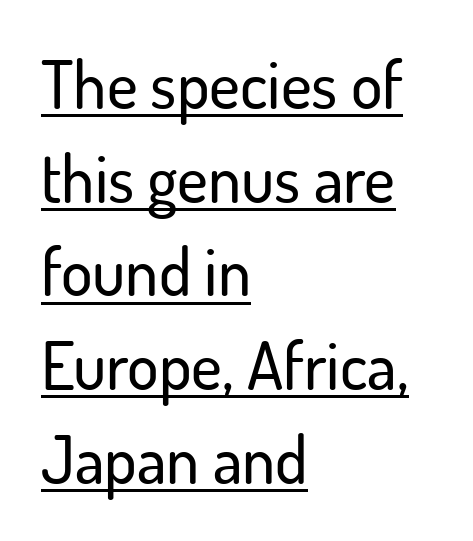
A rule runs beneath these lines of type. Look at the tracking — it's just the regular setting, nothing added. The typography opts for an upright posture over an oblique one. Here the designer chose a conventional face with non-uniform glyph widths. Note: no serifs on the glyphs. This rendering uses left alignment, leaving the right contour irregular.
